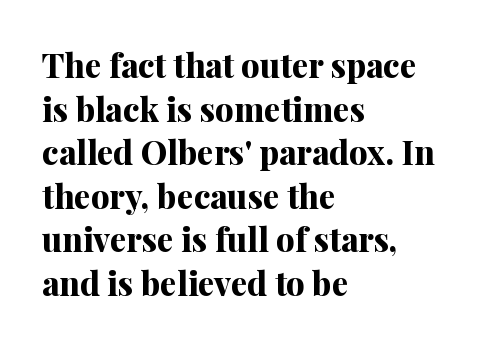
The image shows 33 px bold serif type, upright; set left-aligned, normal line spacing (1.32x), normal letter spacing, not underlined; medium stroke contrast and a medium x-height.
